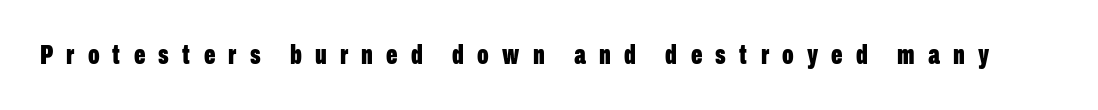
The image shows 27 px bold type, upright; set unusually wide letter spacing (+0.49 em), not underlined.
